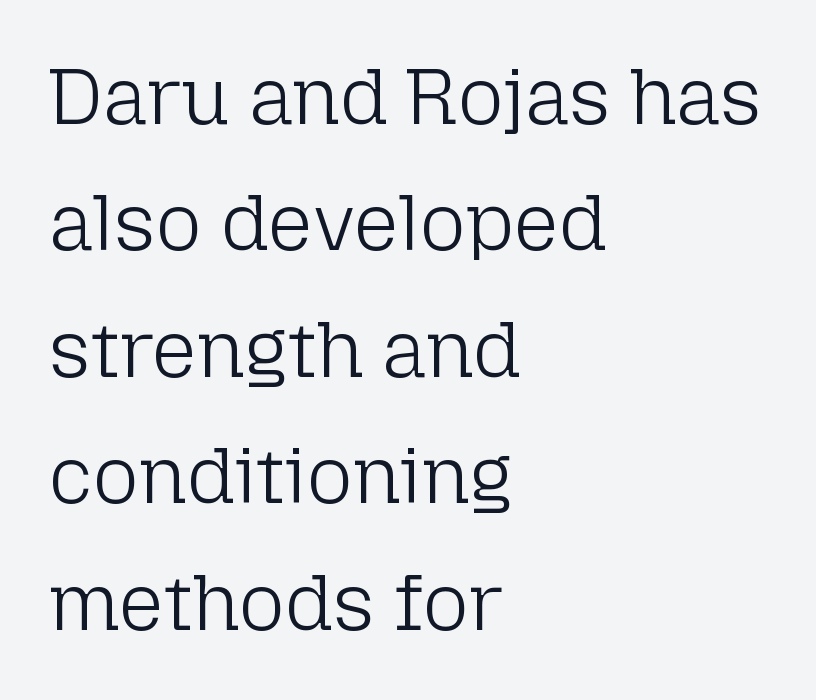
The image shows 79 px light sans-serif type, upright; set left-aligned, normal line spacing (1.6x), normal letter spacing, not underlined; low stroke contrast and a medium x-height.
